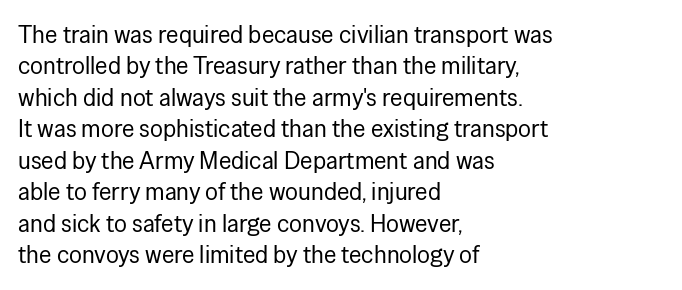
Q: Is the text bold? A: No.
Q: Is the text italic (slanted)? A: No, it is upright.
Q: Is the text underlined? A: No.
Q: How is the paragraph aligned? A: Left-aligned.
Q: Is the spacing between letters normal or unusually wide? A: Normal.
Q: Is the spacing between lines tight, normal or loose? A: Normal.
